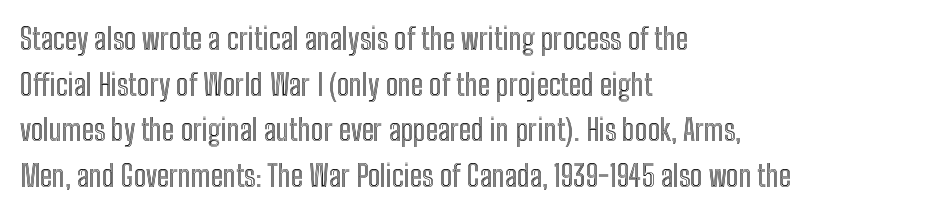
The image shows 30 px condensed type, upright; set left-aligned, normal line spacing (1.52x), normal letter spacing, not underlined; a medium x-height.
